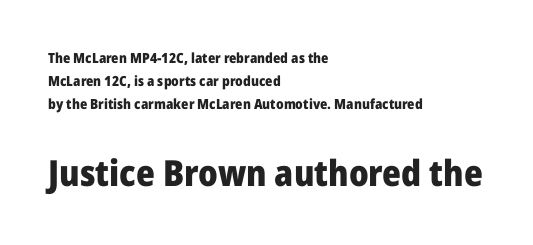
Q: Is the text bold? A: Yes.
Q: Is the text italic (slanted)? A: No, it is upright.
Q: Is the typeface a serif or a sans-serif typeface? A: Sans-serif.
Q: Is the text underlined? A: No.
Q: How is the paragraph aligned? A: Left-aligned.
Q: Is the spacing between letters normal or unusually wide? A: Normal.
Q: Is the spacing between lines tight, normal or loose? A: Normal.
Q: Which block of text is set in a larger size, the first (top) or the second (bottom)? A: The second (bottom) one.
Q: Width (condensed, normal, or wide)? A: Normal.
Q: Stroke contrast? A: Low.
Q: x-height? A: Medium.
Q: Monospaced? A: No.
